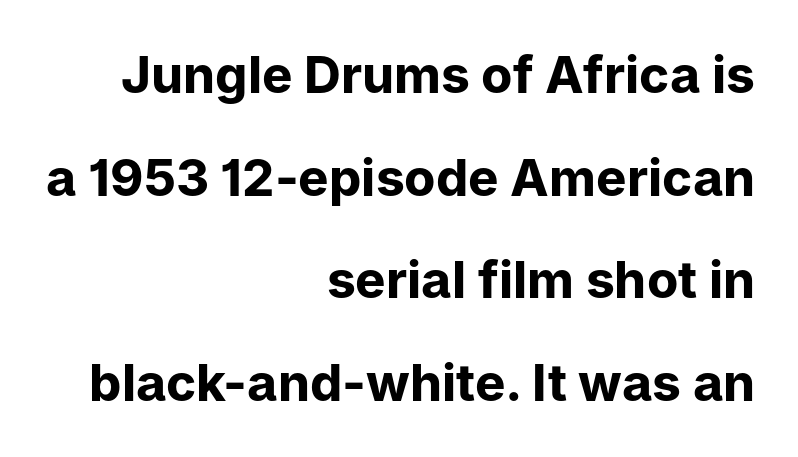
These lines are rendered in a variable-pitch font. The vertical gap from one line to the next is large. The foot of each line stays bare and open. The sample has been set heavy, in full bold. The specimen reads as upright at a glance. The tracking reads as untouched default to a designer's eye.
